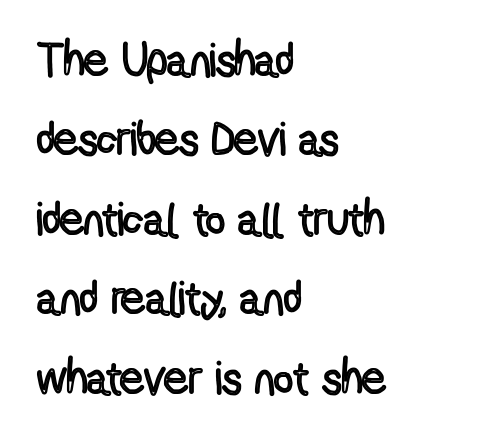
{"italic": "no", "width": "condensed", "x_height": "medium", "monospaced": "no", "underline": "no", "align": "left", "line_spacing": "normal", "line_spacing_ratio": 1.69, "letter_spacing": "normal", "letter_spacing_em": 0.0, "glyph_px": 47}
